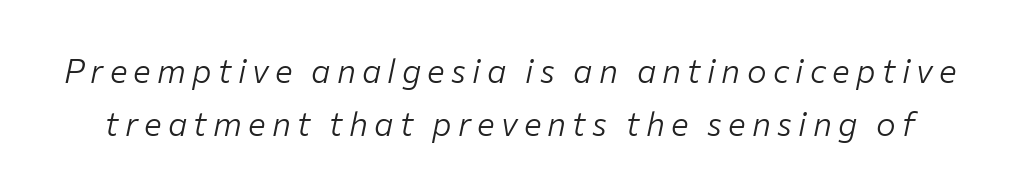
The lettering tilts uniformly, giving the passage an italic look. Anything drawn beneath the words? Only blank space. Weight: regular or lighter. Evenly set lines give the paragraph a standard silhouette.
